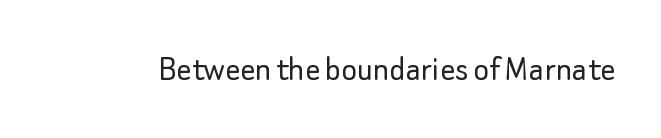
Words float on clear page, feet unadorned. Characters follow at the spacing the type designer built in. Each letter keeps its own natural width here, so spacing adapts to shape. Note: no serifs on the glyphs. If you drew a line through each stem, it would be perfectly vertical.
